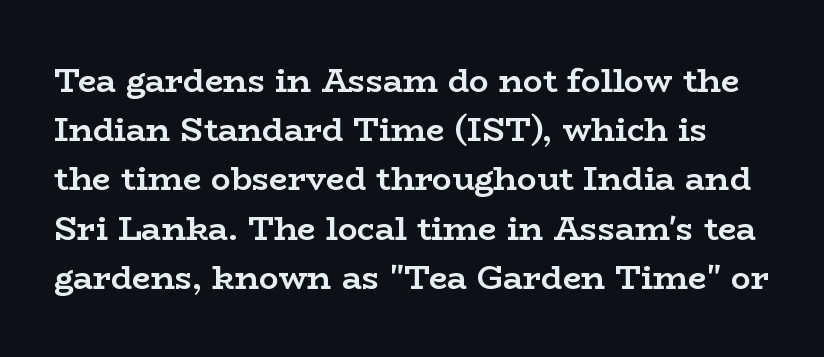
Strong, thick strokes mark this as bold type. The glyphs in this specimen are seriffed. Rendered with straight, roman letterforms. Here the glyphs are tracked normally, forming tight word shapes. The block of text has a typical density, with ordinary space between rows. Quick note: underline off.
